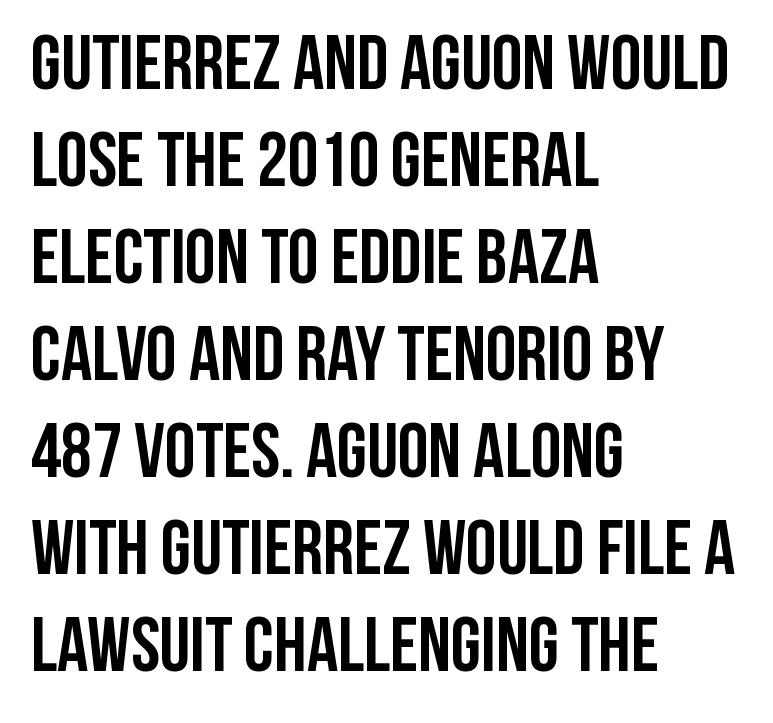
Typeset ragged right — the left edge is the straight one. Type without underlining. The letters stand upright; this is a roman face. Typesetter's note: full bold, strokes at maximum text heaviness. Unlike a traditional serif, this face leaves its strokes unadorned. The passage shown has conventional tracking throughout.
